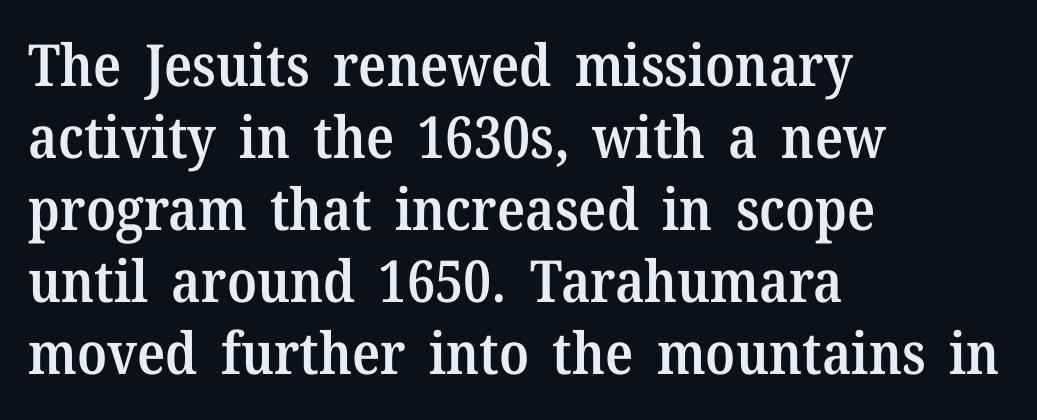
Q: Is the text bold? A: Semi-bold.
Q: Is the text italic (slanted)? A: No, it is upright.
Q: Is the typeface a serif or a sans-serif typeface? A: Serif.
Q: Is the text underlined? A: No.
Q: How is the paragraph aligned? A: Left-aligned.
Q: Is the spacing between letters normal or unusually wide? A: Normal.
Q: Width (condensed, normal, or wide)? A: Normal.
Q: Stroke contrast? A: Medium.
Q: x-height? A: Medium.
Q: Monospaced? A: No.
